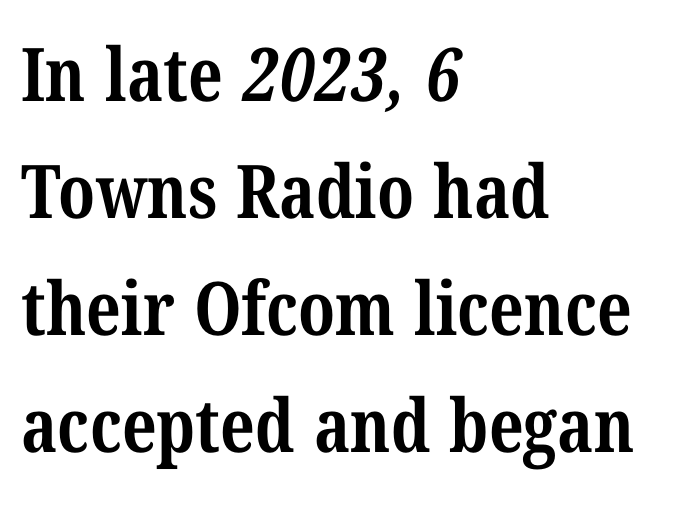
The image shows 74 px bold, condensed serif type; set left-aligned, normal line spacing (1.58x), normal letter spacing, not underlined; medium stroke contrast and a medium x-height.
